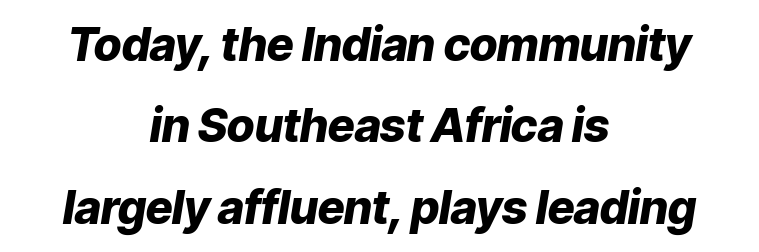
Beneath every word, the page is bare. How heavy is the stroke? Heavy — this is a bold. The face used here is proportionally spaced, like ordinary book or web type. The rendering positions every line midway between the sides.
